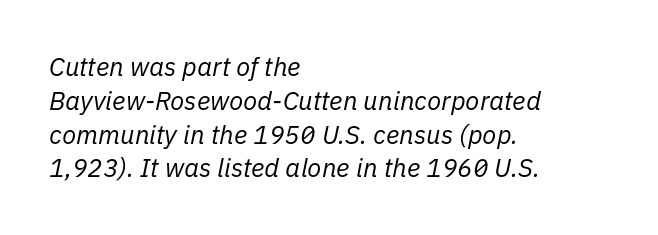
Caption: standard tracking, unaltered. Which margin do the lines hug? The left one — the right edge is uneven. Reading down the column, the eye jumps a familiar distance to each next line. Nothing heavy about these letters — not bold at all. Anything drawn beneath the words? Only blank space. The letters are slanted; this is an italic face.
